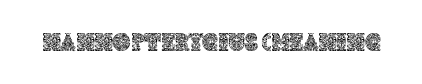
{"italic": "no", "underline": "no", "letter_spacing": "normal", "letter_spacing_em": 0.0, "glyph_px": 25}
